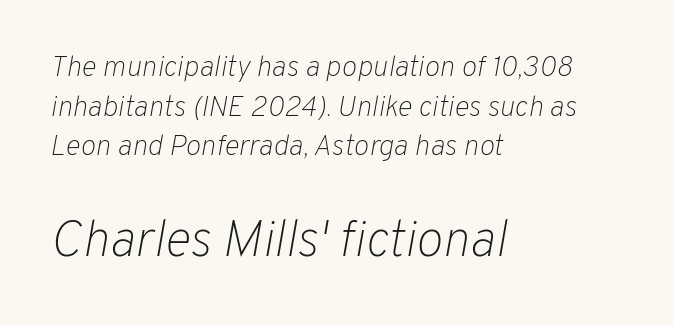
{"italic": "yes", "lean": "right", "slant_degrees": 10, "bold": "no", "weight": "light", "width": "normal", "stroke_contrast": "low", "x_height": "medium", "monospaced": "no", "underline": "no", "align": "left", "line_spacing": "normal", "line_spacing_ratio": 1.37, "letter_spacing": "normal", "letter_spacing_em": 0.0, "larger_block": "second", "size_ratio": 1.76, "glyph_px": 51}
